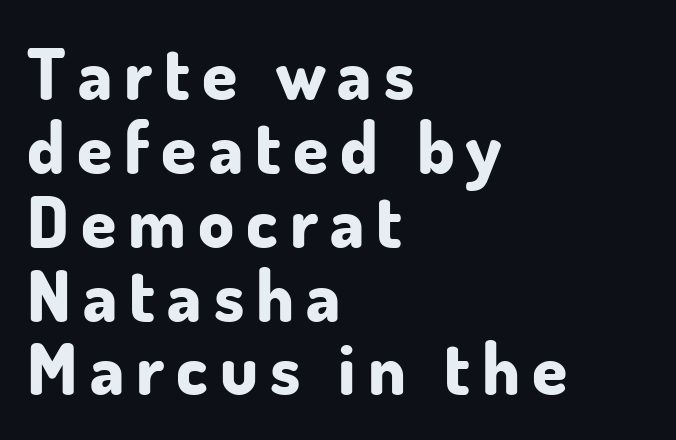
The image shows 71 px bold sans-serif type, upright; set left-aligned, tight line spacing (1.04x), not underlined; low stroke contrast and a small x-height.
